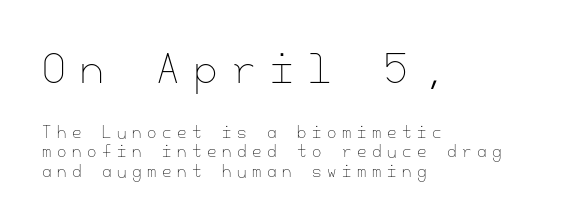
The image shows 38 px thin type, upright; set left-aligned, normal line spacing (1.3x), unusually wide letter spacing (+0.38 em), not underlined; the first (top) block is 2.53x larger; low stroke contrast and a small x-height.
